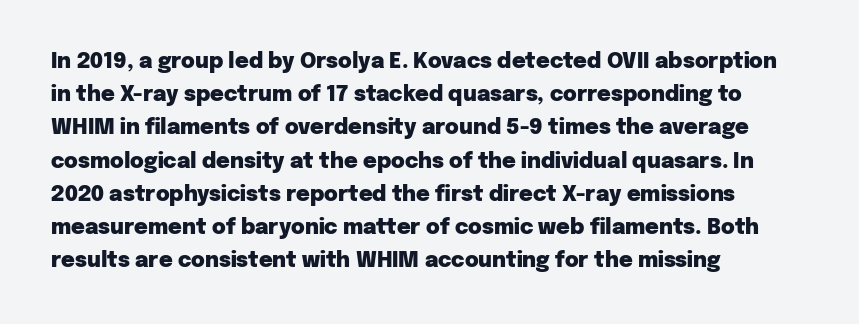
The image shows 21 px bold type, upright; set left-aligned, normal line spacing (1.58x), normal letter spacing, not underlined.
